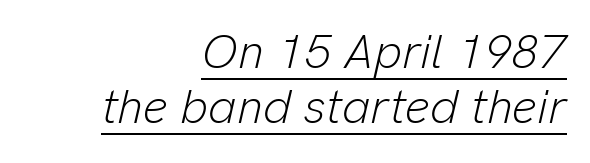
The text carries the slant typical of an italic or oblique font. Varying glyph widths throughout — classic text-font behaviour. Whoever set this chose condensed vertical rhythm over breathing room. Each line ends at the same right margin while the left side varies.
